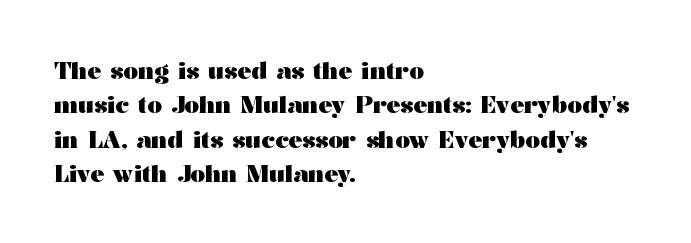
Q: Is the text bold? A: Yes.
Q: Is the text italic (slanted)? A: No, it is upright.
Q: Is the text underlined? A: No.
Q: How is the paragraph aligned? A: Left-aligned.
Q: Is the spacing between letters normal or unusually wide? A: Normal.
Q: Is the spacing between lines tight, normal or loose? A: Normal.
